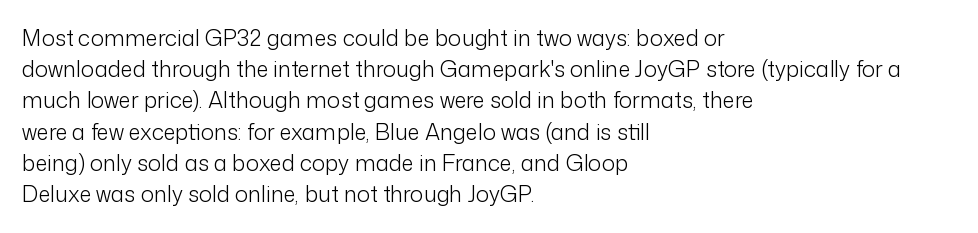
The image shows 22 px text type, upright; set left-aligned, normal line spacing (1.42x), normal letter spacing, not underlined.
